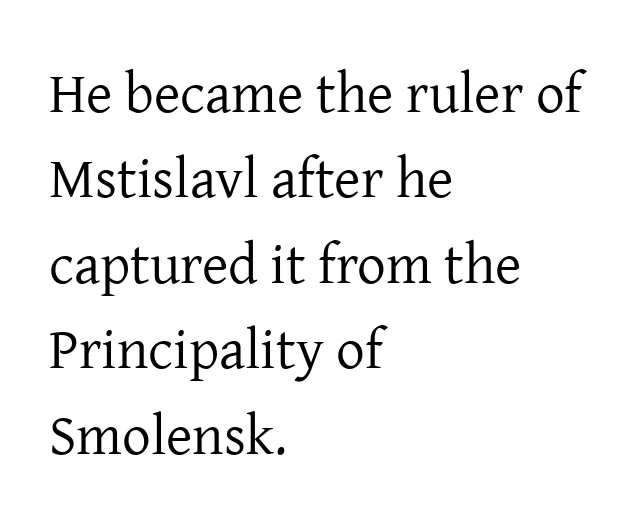
Note: serifs present on the glyphs. Successive baselines arrive at the customary interval. Visually the block forms a straight wall on the left and a jagged coastline on the right. The line texture is even and compact thanks to regular tracking.
